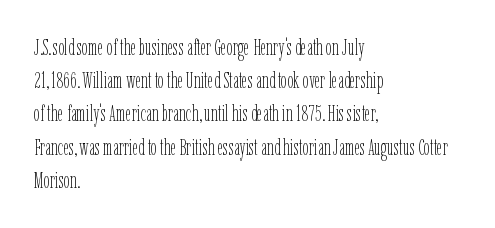
{"italic": "no", "bold": "no", "underline": "no", "align": "left", "line_spacing": "normal", "line_spacing_ratio": 1.51, "letter_spacing": "normal", "letter_spacing_em": 0.0, "glyph_px": 22}
